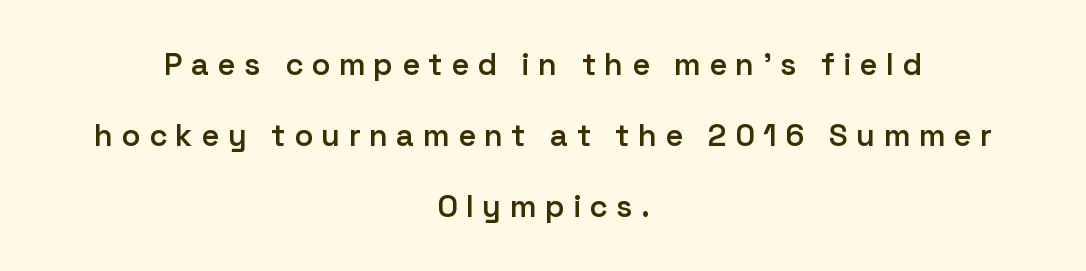
{"serif": "no", "italic": "no", "bold": "semi", "weight": "semibold", "width": "normal", "stroke_contrast": "low", "x_height": "medium", "monospaced": "no", "underline": "no", "align": "center", "line_spacing": "loose", "line_spacing_ratio": 2.29, "letter_spacing": "wide", "letter_spacing_em": 0.27, "glyph_px": 31}
